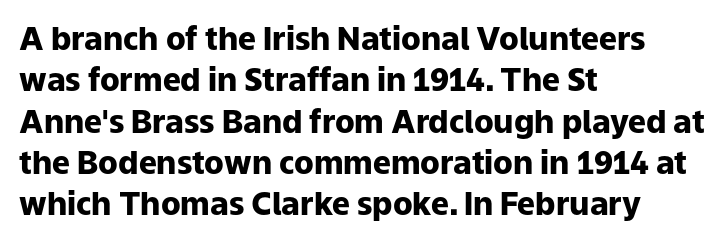
This sample uses an upright cut, with every glyph sitting square on the baseline. Font category for this specimen: sans-serif. A dark, heavy texture on the line: the type is bold. The face used here is proportionally spaced, like ordinary book or web type. Which margin do the lines hug? The left one — the right edge is uneven.
